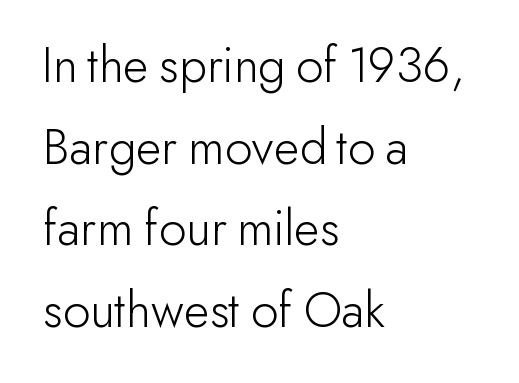
Q: Is the text bold? A: No.
Q: Is the text italic (slanted)? A: No, it is upright.
Q: Is the typeface a serif or a sans-serif typeface? A: Sans-serif.
Q: Is the text underlined? A: No.
Q: How is the paragraph aligned? A: Left-aligned.
Q: Is the spacing between letters normal or unusually wide? A: Normal.
Q: Is the spacing between lines tight, normal or loose? A: Normal.
Q: Width (condensed, normal, or wide)? A: Normal.
Q: Stroke contrast? A: Low.
Q: x-height? A: Small.
Q: Monospaced? A: No.
